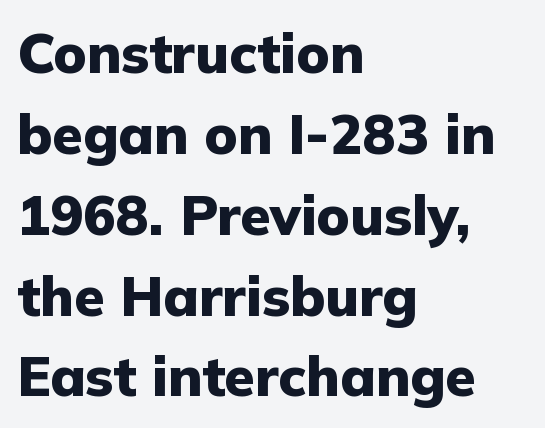
Q: Is the text bold? A: Yes.
Q: Is the text italic (slanted)? A: No, it is upright.
Q: Is the typeface a serif or a sans-serif typeface? A: Sans-serif.
Q: Is the text underlined? A: No.
Q: How is the paragraph aligned? A: Left-aligned.
Q: Is the spacing between letters normal or unusually wide? A: Normal.
Q: Is the spacing between lines tight, normal or loose? A: Normal.
Q: Width (condensed, normal, or wide)? A: Normal.
Q: Stroke contrast? A: Low.
Q: x-height? A: Medium.
Q: Monospaced? A: No.
